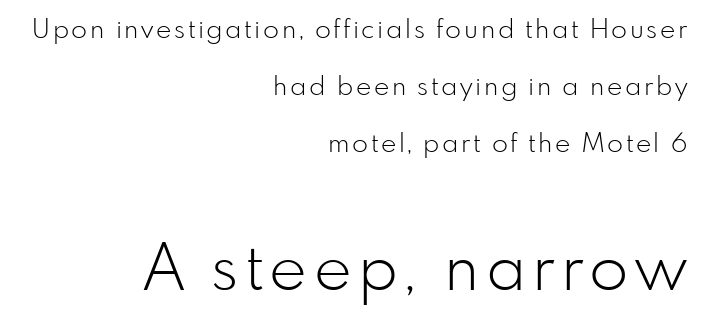
The emphasis by scale lands on block number two, below. The strip under each line holds only bare page. The block of text is sparse from top to bottom, with ample space between rows. Stems and bowls with no extra thickness — not bold. This sample has the flowing, uneven cadence of proportional lettering.
